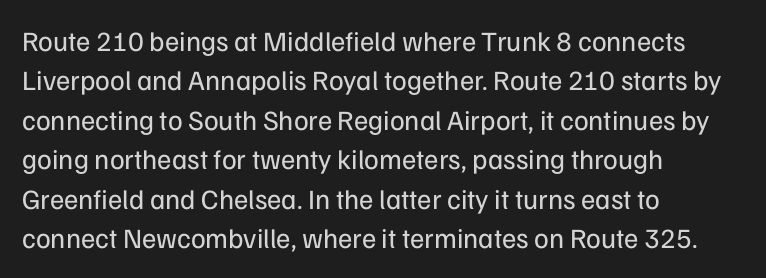
{"serif": "no", "italic": "no", "bold": "no", "weight": "regular", "width": "normal", "stroke_contrast": "low", "x_height": "medium", "monospaced": "no", "underline": "no", "align": "left", "line_spacing": "normal", "line_spacing_ratio": 1.41, "letter_spacing": "normal", "letter_spacing_em": 0.0, "glyph_px": 28}
